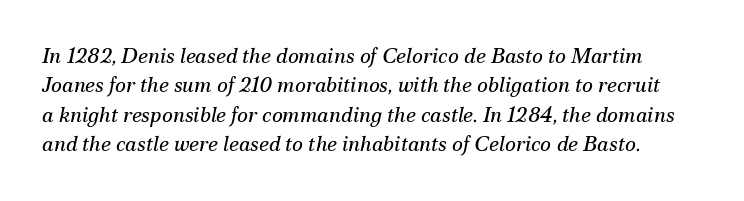
The image shows 21 px text type, italic (leaning right); set normal line spacing (1.4x), normal letter spacing, not underlined.
